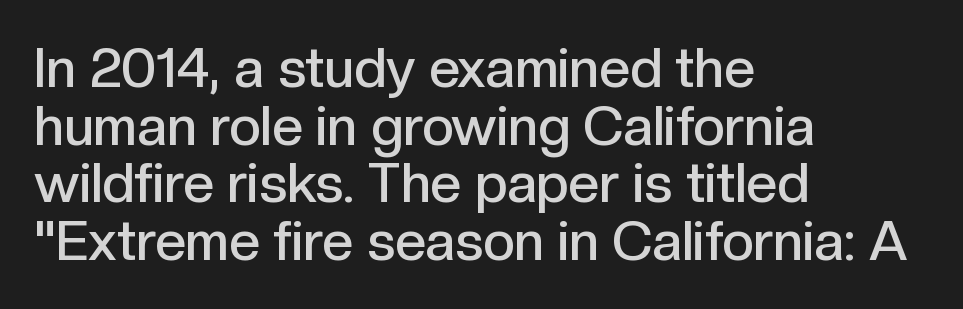
Strokes here are thickened, but only to semibold level. Does extra space separate the letters? No, they use regular spacing. A student would call this left alignment; a typographer would say flush left, rag right. No feet cap the strokes, marking this as sans-serif type. Character widths vary here, with narrow letters taking less room than wide ones.
